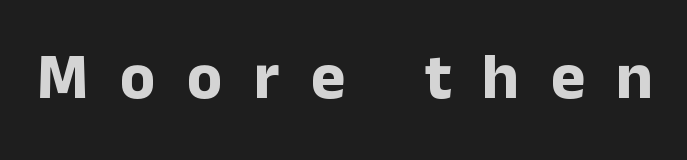
The strokes are fattened all the way to bold. Words appear elongated and porous because spacing is wide. Each letter's strokes conclude bluntly, with no projecting serifs. Posture: vertical. Words float on clear page, feet unadorned.
